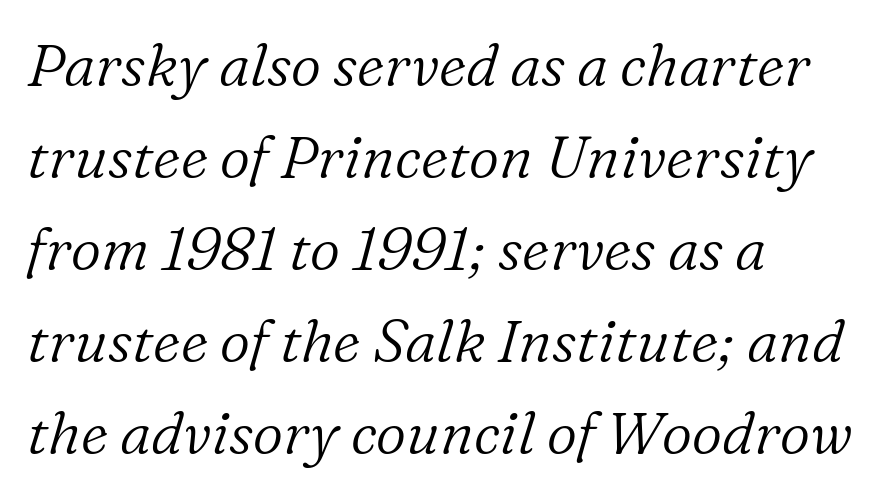
{"serif": "yes", "italic": "yes", "lean": "right", "slant_degrees": 16, "bold": "no", "weight": "light", "width": "normal", "stroke_contrast": "low", "x_height": "medium", "monospaced": "no", "underline": "no", "align": "left", "line_spacing": "normal", "line_spacing_ratio": 1.56, "letter_spacing": "normal", "letter_spacing_em": 0.0, "glyph_px": 59}
